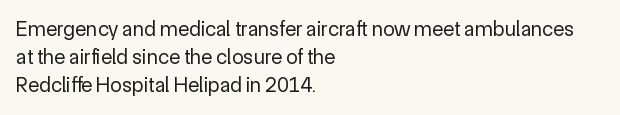
Q: Is the text bold? A: No.
Q: Is the text italic (slanted)? A: No, it is upright.
Q: Is the text underlined? A: No.
Q: How is the paragraph aligned? A: Left-aligned.
Q: Is the spacing between letters normal or unusually wide? A: Normal.
Q: Is the spacing between lines tight, normal or loose? A: Normal.
